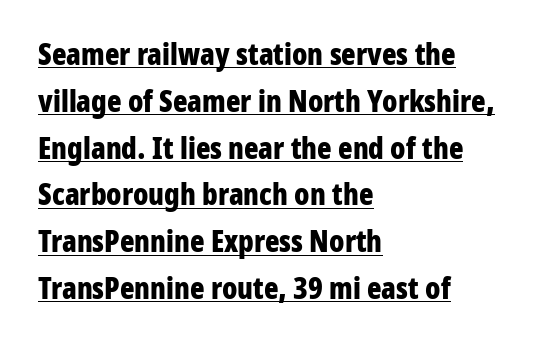
The image shows 30 px bold, condensed sans-serif type, upright; set left-aligned, normal line spacing (1.56x), normal letter spacing, underlined; low stroke contrast and a medium x-height.
